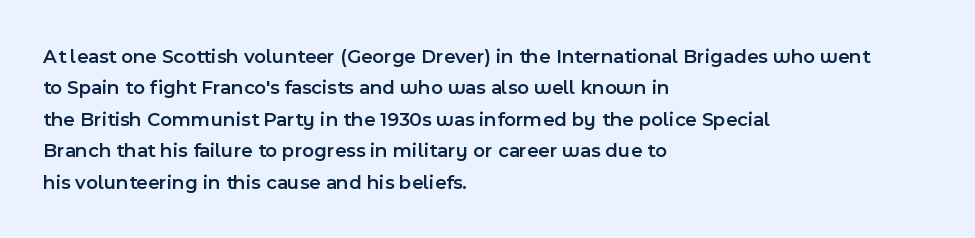
{"italic": "no", "bold": "semi", "underline": "no", "align": "left", "line_spacing": "normal", "line_spacing_ratio": 1.57, "letter_spacing": "normal", "letter_spacing_em": 0.0, "glyph_px": 20}
